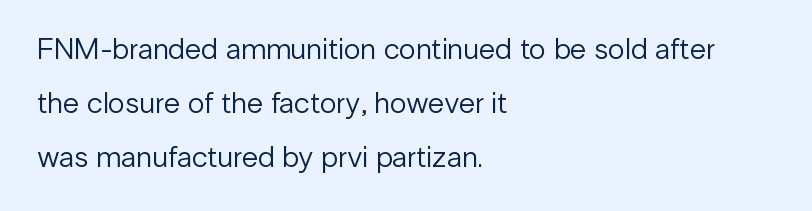
Q: Is the text bold? A: No.
Q: Is the text italic (slanted)? A: No, it is upright.
Q: Is the typeface a serif or a sans-serif typeface? A: Sans-serif.
Q: Is the text underlined? A: No.
Q: How is the paragraph aligned? A: Left-aligned.
Q: Is the spacing between letters normal or unusually wide? A: Normal.
Q: Width (condensed, normal, or wide)? A: Normal.
Q: Stroke contrast? A: Low.
Q: x-height? A: Medium.
Q: Monospaced? A: No.
